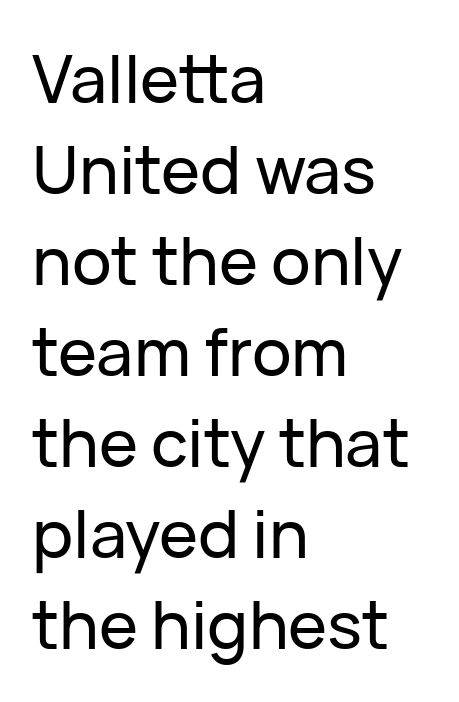
Q: Is the text italic (slanted)? A: No, it is upright.
Q: Is the typeface a serif or a sans-serif typeface? A: Sans-serif.
Q: Is the text underlined? A: No.
Q: How is the paragraph aligned? A: Left-aligned.
Q: Is the spacing between letters normal or unusually wide? A: Normal.
Q: Is the spacing between lines tight, normal or loose? A: Normal.
Q: Width (condensed, normal, or wide)? A: Normal.
Q: Stroke contrast? A: Low.
Q: x-height? A: Medium.
Q: Monospaced? A: No.
